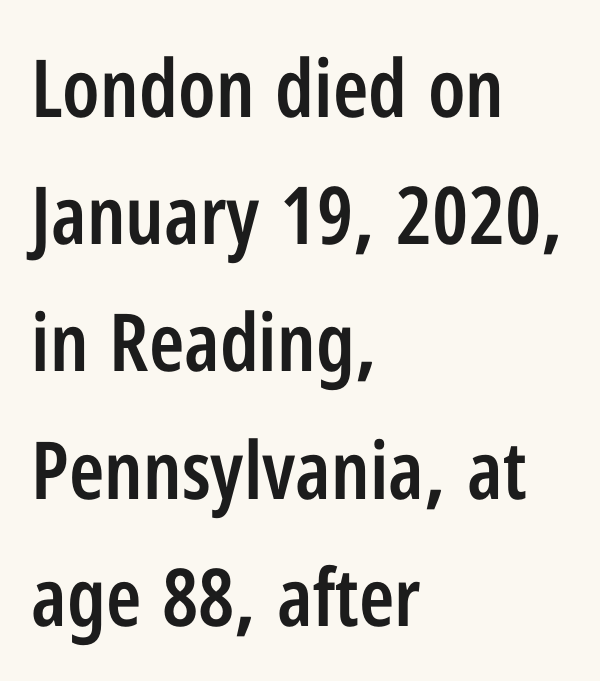
{"serif": "no", "italic": "no", "bold": "semi", "weight": "semibold", "width": "condensed", "stroke_contrast": "low", "x_height": "medium", "monospaced": "no", "underline": "no", "align": "left", "line_spacing": "normal", "line_spacing_ratio": 1.59, "letter_spacing": "normal", "letter_spacing_em": 0.0, "glyph_px": 80}
